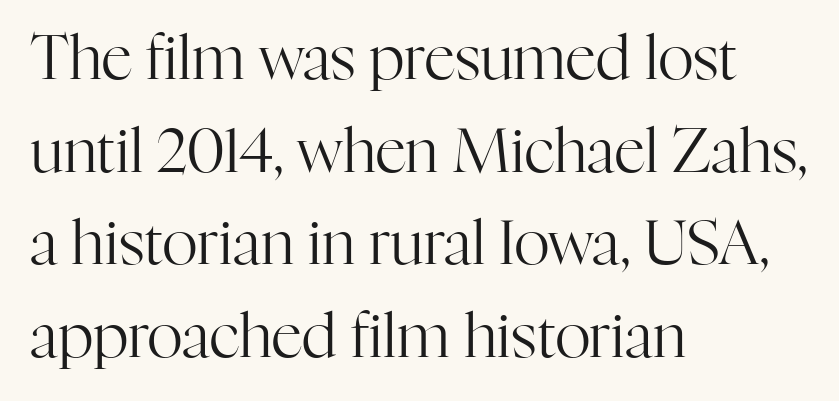
The letterforms sit shoulder to shoulder at normal distance. The specimen omits any rule beneath the text block's lines. Is this a heavy cut? Hardly; it is regular or lighter. Examine the stroke ends and you'll spot serifs. The vertical gap from one line to the next is medium.
